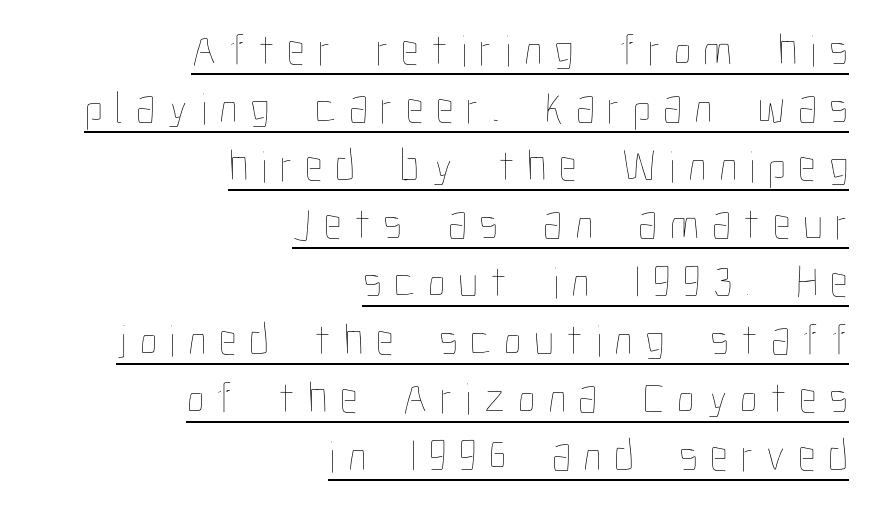
{"italic": "no", "bold": "no", "weight": "thin", "width": "condensed", "stroke_contrast": "low", "x_height": "medium", "monospaced": "no", "underline": "yes", "align": "right", "line_spacing": "normal", "line_spacing_ratio": 1.29, "letter_spacing": "wide", "letter_spacing_em": 0.28, "glyph_px": 45}
